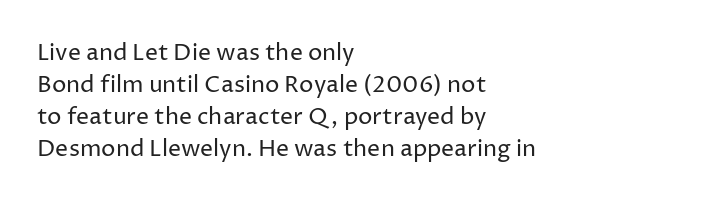
Caption: standard tracking, unaltered. Does the leading feel generous? No, just average. The lines are quadded left. Check the space under the baseline: it is left empty.
